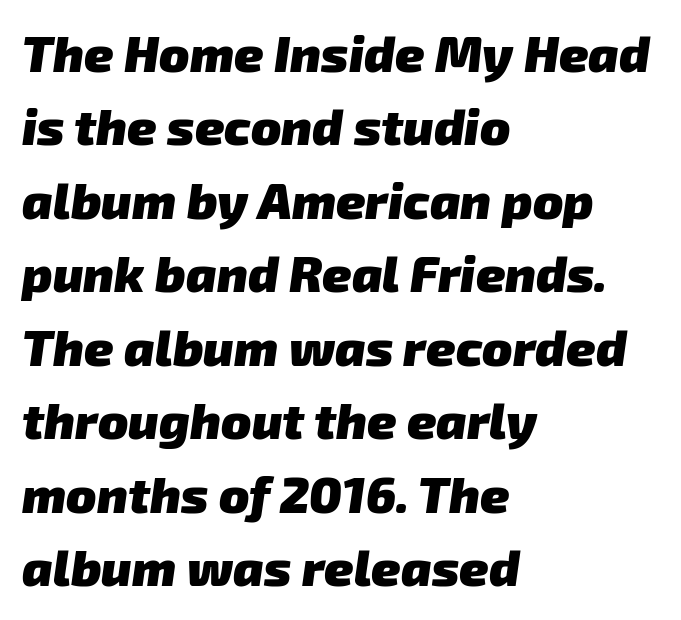
{"serif": "no", "bold": "yes", "weight": "heavy", "width": "normal", "stroke_contrast": "low", "x_height": "medium", "monospaced": "no", "underline": "no", "align": "left", "line_spacing": "normal", "line_spacing_ratio": 1.47, "letter_spacing": "normal", "letter_spacing_em": 0.0, "glyph_px": 50}
